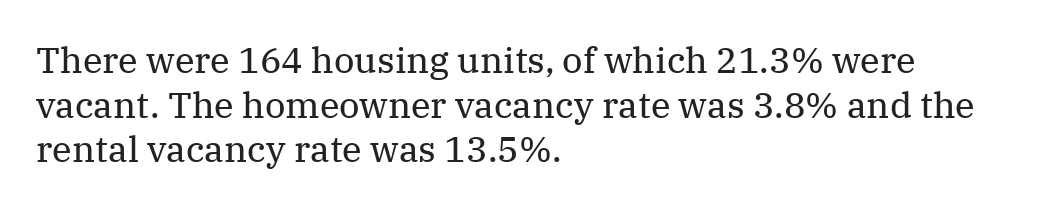
This sample uses a serif face. No chunkiness to these letters — they're not bold. Every character sits straight up, as roman type does. Spacing verdict: proportional, widths tailored to each character.
